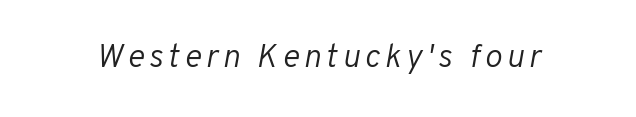
Q: Is the text bold? A: No.
Q: Is the text italic (slanted)? A: Yes, it leans right by about 10 degrees.
Q: Is the text underlined? A: No.
Q: Width (condensed, normal, or wide)? A: Normal.
Q: Stroke contrast? A: Low.
Q: x-height? A: Medium.
Q: Monospaced? A: No.
